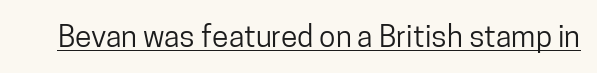
Q: Is the text italic (slanted)? A: No, it is upright.
Q: Is the typeface a serif or a sans-serif typeface? A: Sans-serif.
Q: Is the text underlined? A: Yes.
Q: Is the spacing between letters normal or unusually wide? A: Normal.
Q: Width (condensed, normal, or wide)? A: Condensed.
Q: Stroke contrast? A: Low.
Q: x-height? A: Medium.
Q: Monospaced? A: No.
